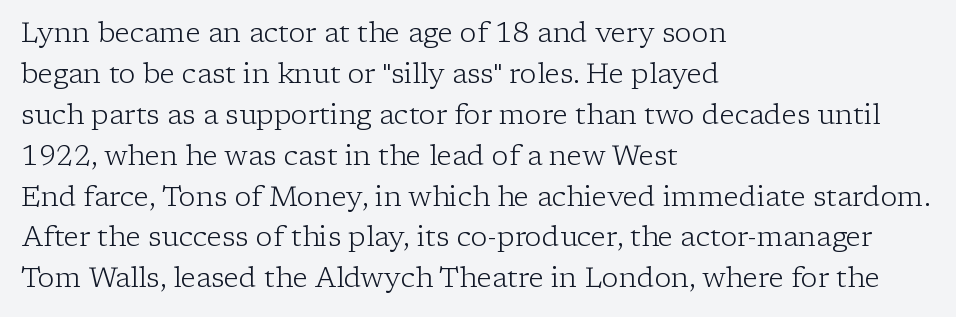
The image shows 28 px light serif type, upright; set left-aligned, normal line spacing (1.46x), normal letter spacing, not underlined; low stroke contrast and a medium x-height.
